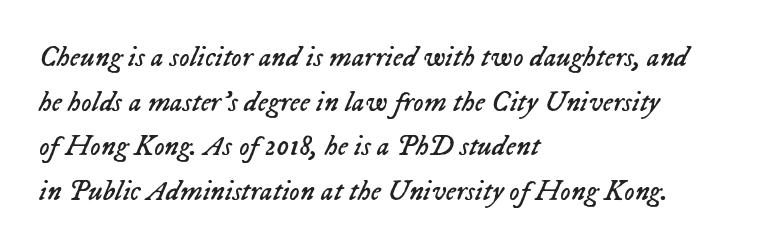
The image shows 29 px regular-weight type, italic (leaning right); set left-aligned, normal line spacing (1.54x), normal letter spacing, not underlined; low stroke contrast and a medium x-height.
